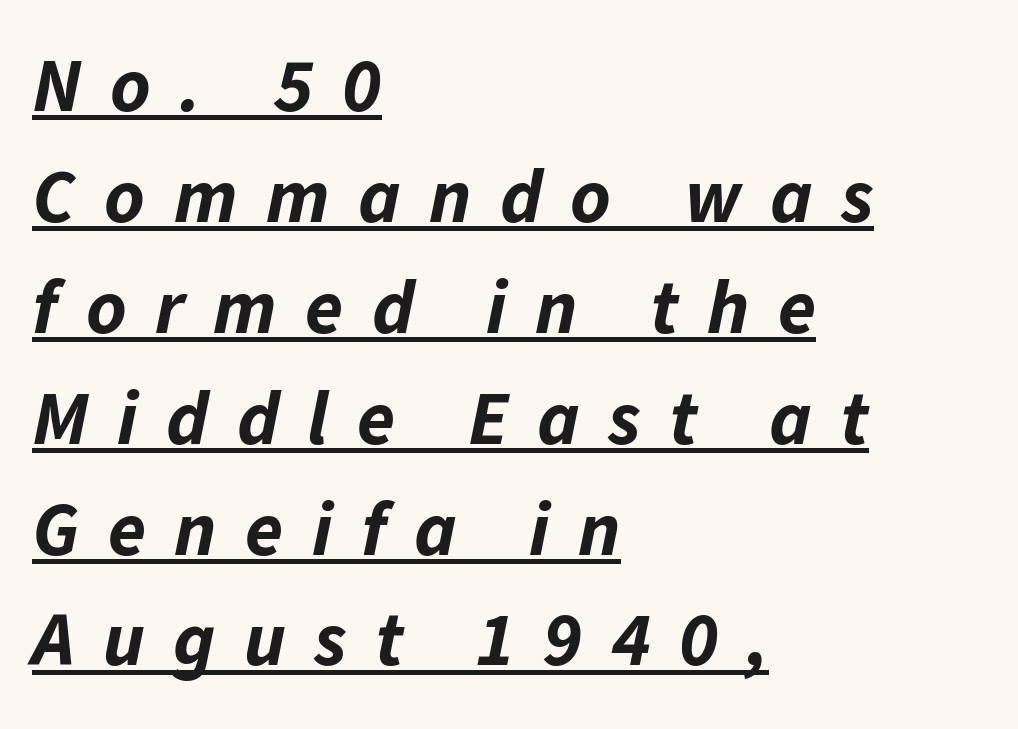
{"italic": "yes", "lean": "right", "slant_degrees": 11, "bold": "yes", "weight": "bold", "width": "normal", "stroke_contrast": "low", "x_height": "medium", "monospaced": "no", "underline": "yes", "align": "left", "line_spacing": "normal", "line_spacing_ratio": 1.44, "letter_spacing": "wide", "letter_spacing_em": 0.37, "glyph_px": 77}
